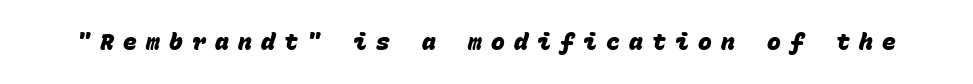
{"bold": "yes", "underline": "no", "letter_spacing": "wide", "letter_spacing_em": 0.4, "glyph_px": 23}
